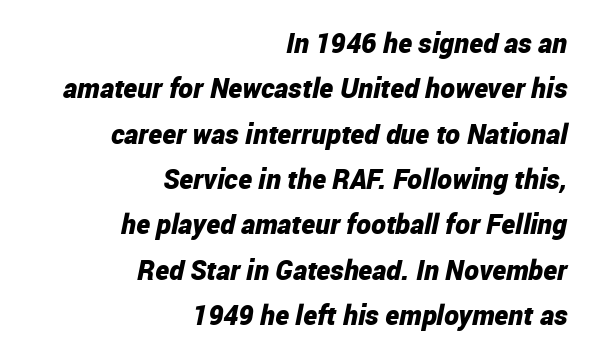
{"italic": "yes", "lean": "right", "slant_degrees": 12, "bold": "yes", "weight": "bold", "width": "condensed", "stroke_contrast": "low", "x_height": "medium", "monospaced": "no", "underline": "no", "align": "right", "line_spacing": "normal", "line_spacing_ratio": 1.62, "letter_spacing": "normal", "letter_spacing_em": 0.0, "glyph_px": 28}
